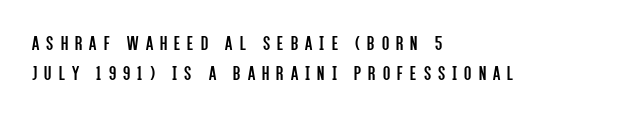
Underlining? Definitely not there. The rag falls on the right side of this text block. The lettering holds an erect, upright posture throughout. This is not heavy type; no bold has been used. Short note: letters widely spaced. Vertically, the passage feels balanced, rows spaced as you'd expect.
